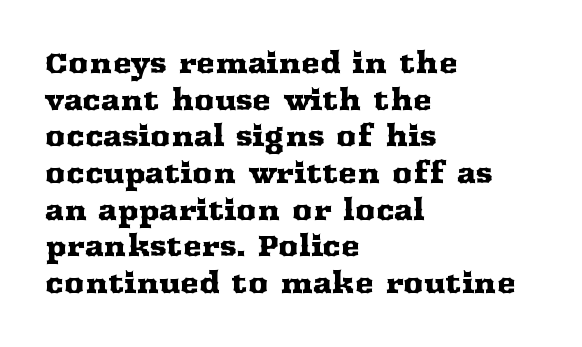
Q: Is the text italic (slanted)? A: No, it is upright.
Q: Is the typeface a serif or a sans-serif typeface? A: Serif.
Q: Is the text underlined? A: No.
Q: How is the paragraph aligned? A: Left-aligned.
Q: Is the spacing between letters normal or unusually wide? A: Normal.
Q: Is the spacing between lines tight, normal or loose? A: Normal.
Q: Width (condensed, normal, or wide)? A: Wide.
Q: Stroke contrast? A: Medium.
Q: x-height? A: Medium.
Q: Monospaced? A: No.
